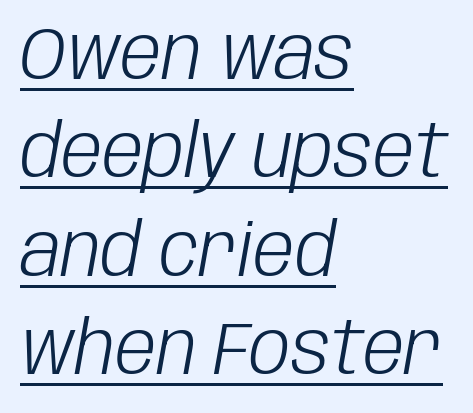
Q: Is the text bold? A: No.
Q: Is the text italic (slanted)? A: Yes, it leans right by about 10 degrees.
Q: Is the text underlined? A: Yes.
Q: How is the paragraph aligned? A: Left-aligned.
Q: Is the spacing between letters normal or unusually wide? A: Normal.
Q: Is the spacing between lines tight, normal or loose? A: Normal.
Q: Width (condensed, normal, or wide)? A: Condensed.
Q: Stroke contrast? A: Low.
Q: x-height? A: Large.
Q: Monospaced? A: No.
